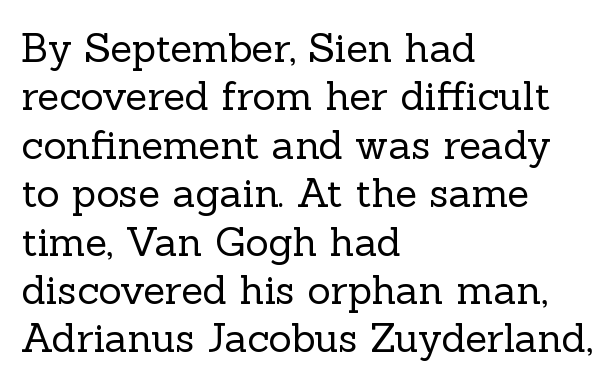
The specimen omits any rule beneath the text block's lines. Letterform terminals end in serifs throughout the passage. Rendered with straight, roman letterforms. The face used here is proportionally spaced, like ordinary book or web type. One-word summary of the alignment: left. Bold? No — there's no thickening of the strokes.
